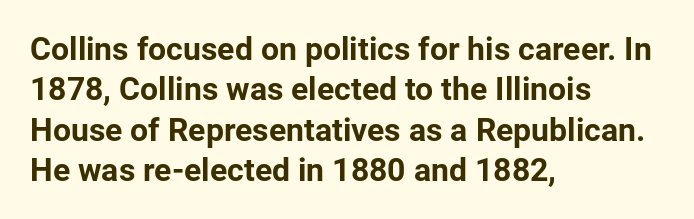
{"serif": "no", "italic": "no", "bold": "yes", "weight": "bold", "width": "normal", "stroke_contrast": "low", "x_height": "medium", "monospaced": "no", "underline": "no", "align": "left", "line_spacing": "normal", "line_spacing_ratio": 1.26, "letter_spacing": "normal", "letter_spacing_em": 0.0, "glyph_px": 32}
